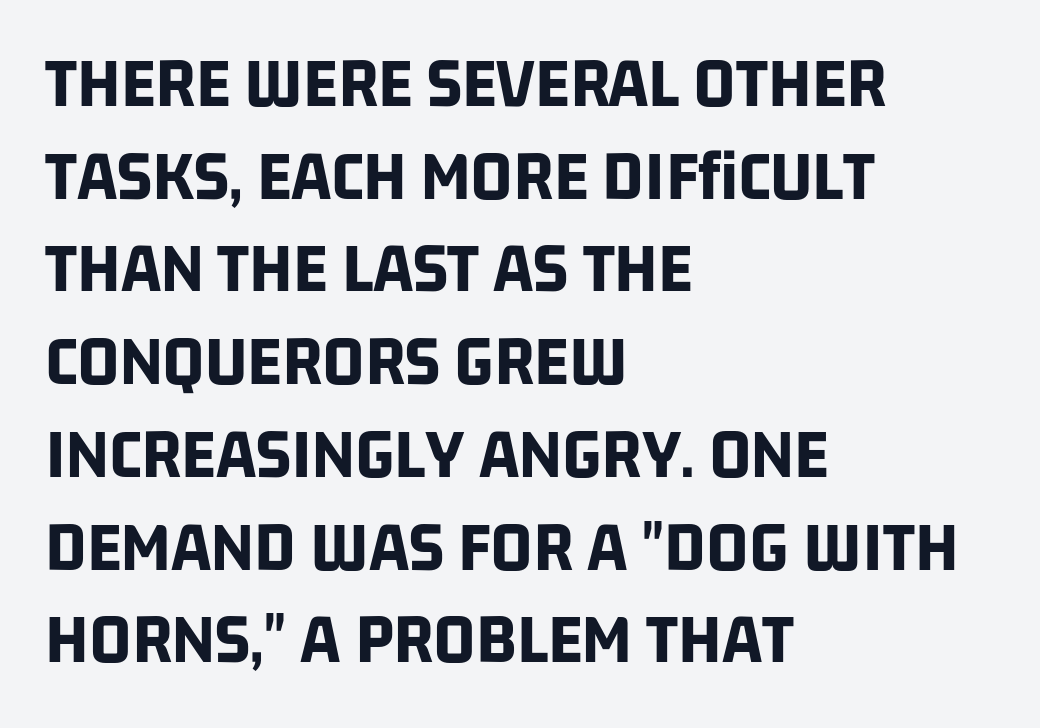
{"serif": "no", "bold": "yes", "weight": "bold", "width": "condensed", "stroke_contrast": "low", "x_height": "large", "monospaced": "no", "underline": "no", "align": "left", "line_spacing": "normal", "line_spacing_ratio": 1.27, "letter_spacing": "normal", "letter_spacing_em": 0.0, "glyph_px": 73}
